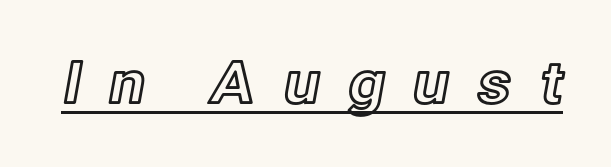
The image shows 58 px text type; set unusually wide letter spacing (+0.46 em), underlined; a medium x-height.
